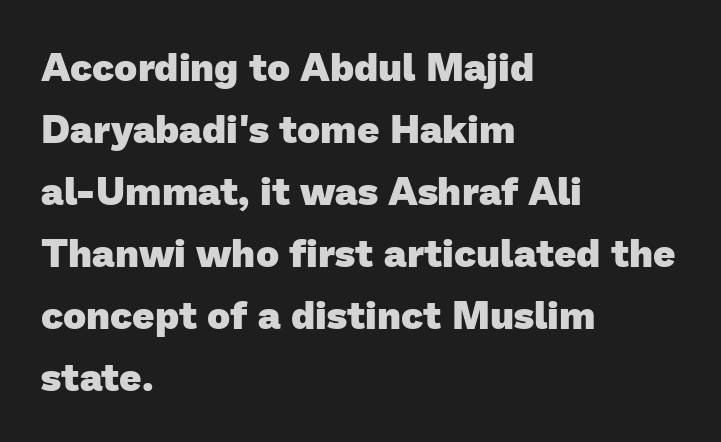
The string is rendered with underlining switched off. The passage is arranged the way most books set body copy — flush left. The letters advance in unequal steps, a hallmark of proportional type. Honestly, the row spacing looks completely unremarkable.
